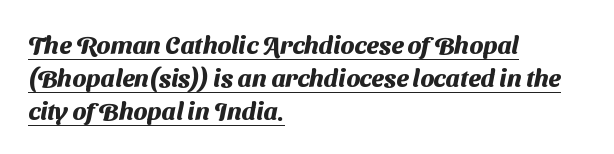
The image shows 25 px bold type; set left-aligned, normal line spacing (1.33x), normal letter spacing, underlined.
